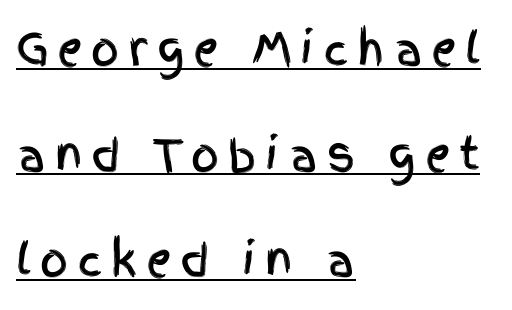
The image shows 44 px condensed sans-serif type, upright; set left-aligned, loose line spacing (2.4x), unusually wide letter spacing (+0.2 em), underlined; a large x-height.
